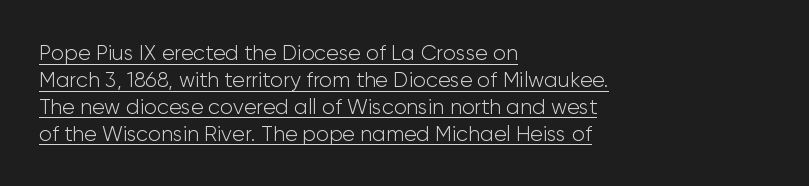
{"italic": "no", "bold": "no", "underline": "yes", "align": "left", "line_spacing": "normal", "line_spacing_ratio": 1.28, "letter_spacing": "normal", "letter_spacing_em": 0.0, "glyph_px": 21}
